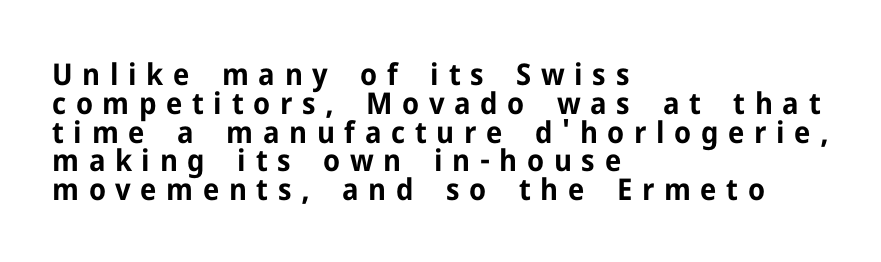
{"serif": "no", "italic": "no", "bold": "yes", "weight": "bold", "width": "normal", "stroke_contrast": "low", "x_height": "medium", "monospaced": "no", "underline": "no", "align": "left", "line_spacing": "tight", "line_spacing_ratio": 0.96, "letter_spacing": "wide", "letter_spacing_em": 0.32, "glyph_px": 30}
